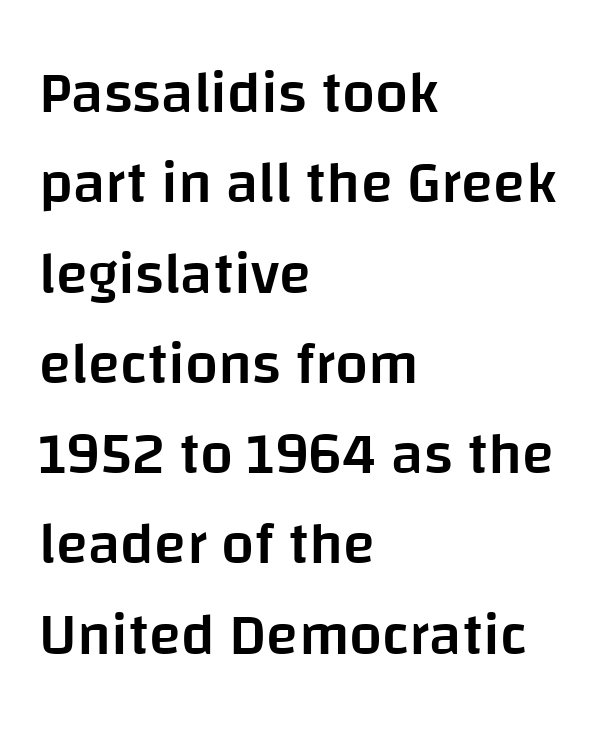
Q: Is the text bold? A: Semi-bold.
Q: Is the text italic (slanted)? A: No, it is upright.
Q: Is the typeface a serif or a sans-serif typeface? A: Sans-serif.
Q: Is the text underlined? A: No.
Q: How is the paragraph aligned? A: Left-aligned.
Q: Is the spacing between letters normal or unusually wide? A: Normal.
Q: Is the spacing between lines tight, normal or loose? A: Normal.
Q: Width (condensed, normal, or wide)? A: Normal.
Q: Stroke contrast? A: Low.
Q: x-height? A: Large.
Q: Monospaced? A: No.
